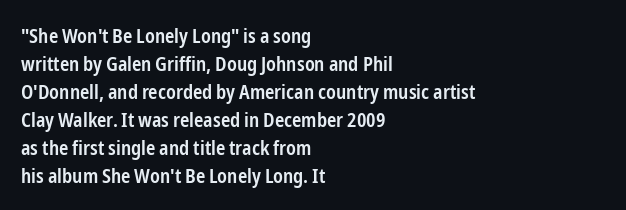
Q: Is the text bold? A: Semi-bold.
Q: Is the text italic (slanted)? A: No, it is upright.
Q: Is the text underlined? A: No.
Q: How is the paragraph aligned? A: Left-aligned.
Q: Is the spacing between letters normal or unusually wide? A: Normal.
Q: Is the spacing between lines tight, normal or loose? A: Normal.
